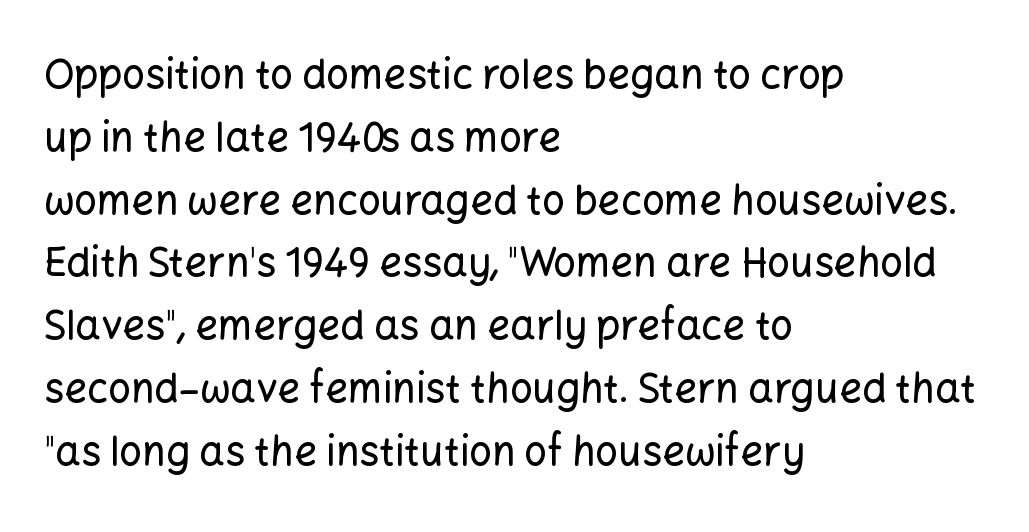
The image shows 40 px sans-serif type, upright; set left-aligned, normal line spacing (1.57x), normal letter spacing, not underlined; low stroke contrast and a medium x-height.
